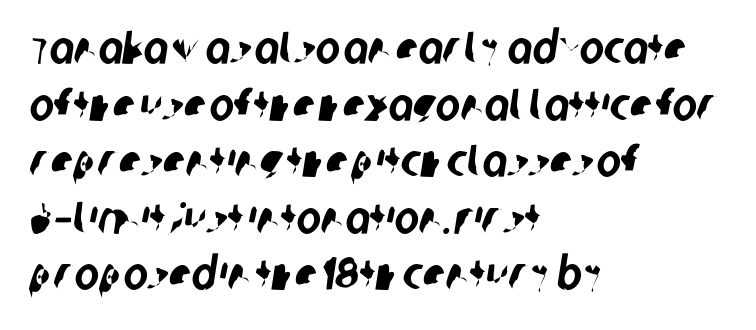
Note: no serifs on the glyphs. The letterforms sit shoulder to shoulder at normal distance. This sample has the flowing, uneven cadence of proportional lettering. Quick note: underline off.
